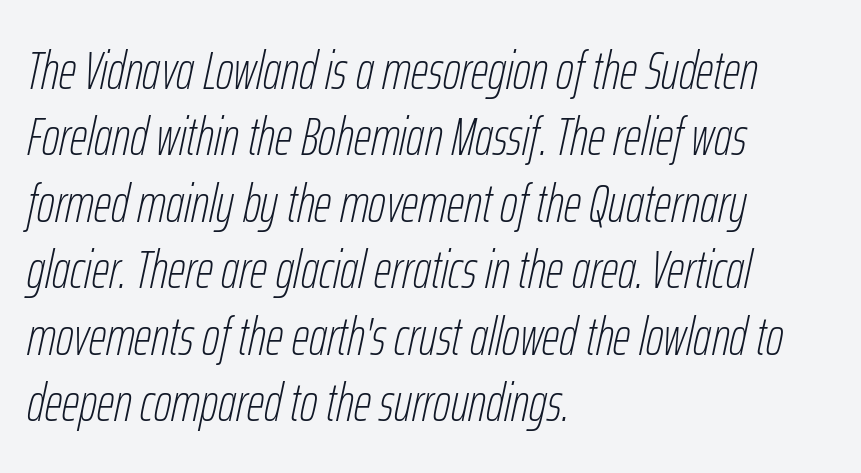
{"italic": "yes", "lean": "right", "slant_degrees": 12, "bold": "no", "weight": "thin", "width": "condensed", "stroke_contrast": "low", "x_height": "medium", "monospaced": "no", "underline": "no", "align": "left", "line_spacing_ratio": 1.23, "letter_spacing": "normal", "letter_spacing_em": 0.0, "glyph_px": 54}
